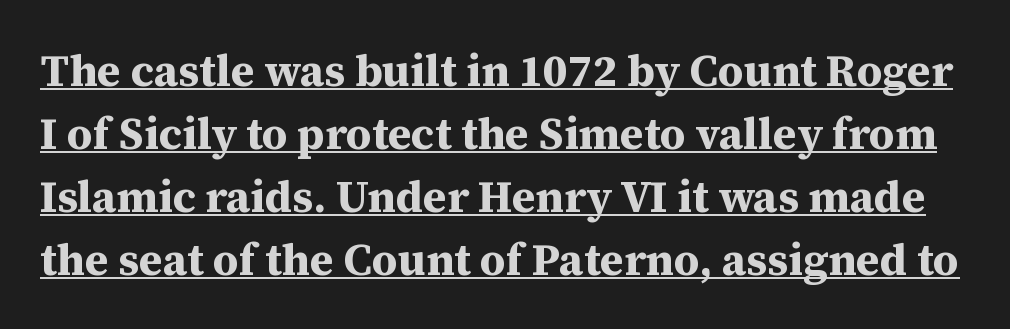
{"serif": "yes", "italic": "no", "bold": "yes", "weight": "bold", "width": "normal", "stroke_contrast": "medium", "x_height": "medium", "monospaced": "no", "underline": "yes", "line_spacing": "normal", "line_spacing_ratio": 1.43, "letter_spacing": "normal", "letter_spacing_em": 0.0, "glyph_px": 44}
